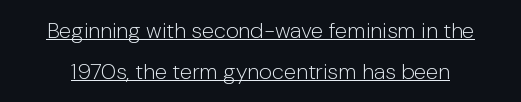
Upright lettering throughout. Tracking value appears to be zero — textbook default spacing. Ink coverage per letter is moderate at most. Students, observe the line beneath the letters — that is underlining.
